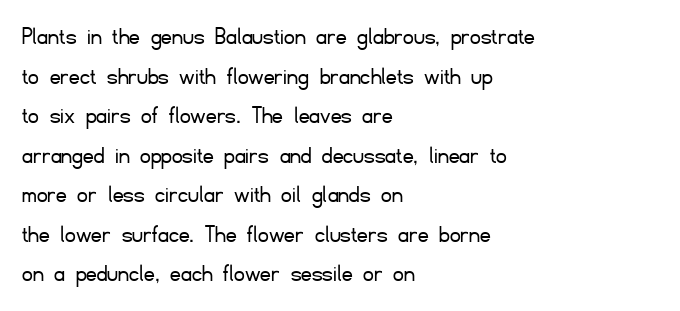
The image shows 26 px text type, upright; set left-aligned, normal line spacing (1.52x), normal letter spacing, not underlined.
